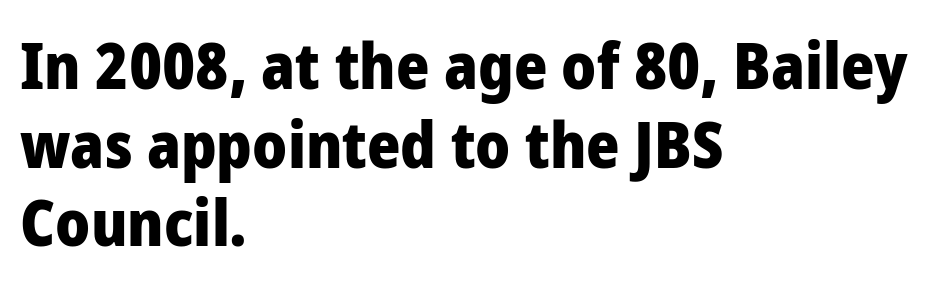
{"serif": "no", "italic": "no", "bold": "yes", "weight": "heavy", "width": "normal", "stroke_contrast": "low", "x_height": "medium", "monospaced": "no", "underline": "no", "align": "left", "line_spacing_ratio": 1.23, "letter_spacing": "normal", "letter_spacing_em": 0.0, "glyph_px": 64}
